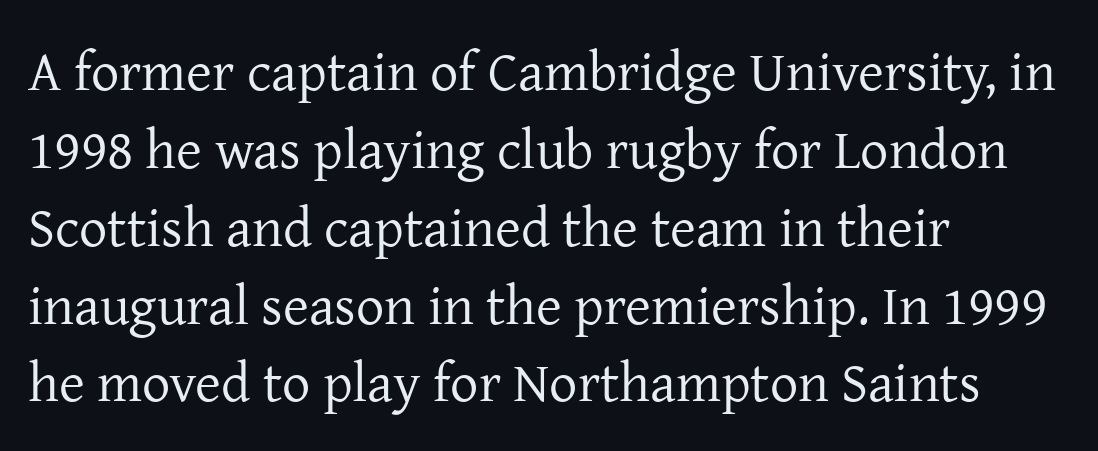
{"serif": "yes", "italic": "no", "bold": "no", "weight": "regular", "width": "normal", "stroke_contrast": "low", "x_height": "medium", "monospaced": "no", "underline": "no", "align": "left", "line_spacing": "normal", "line_spacing_ratio": 1.39, "letter_spacing": "normal", "letter_spacing_em": 0.0, "glyph_px": 56}
